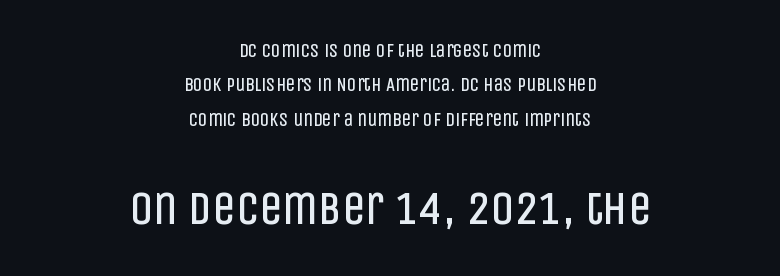
The weight would be labelled regular, book, light, or lighter still. Short and long lines alike share a common midpoint. Quick note: underline off. Which chunk is bigger? The second one — the bottom block dwarfs the top. Nothing unusual about the tracking: characters are spaced as the font intends. This is the regular roman posture of the typeface.
